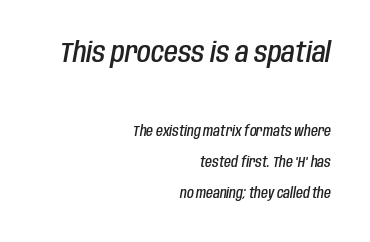
Nobody drew a line under any word here. The typesetting leans somewhat heavy: a semibold. Italic: yes, the glyphs are oblique. Looks like regular typesetting: each glyph gets only the width it needs.
